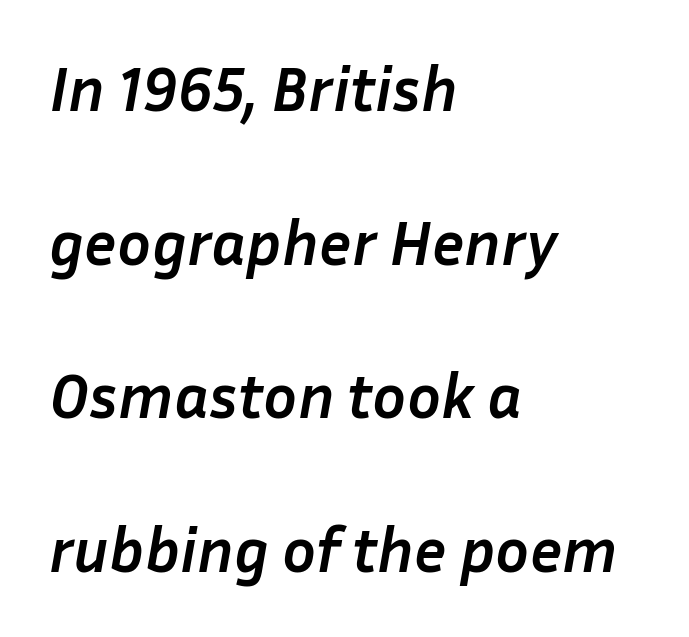
If you measured baseline to baseline, you'd find a long distance. Nobody drew a line under any word here. The paragraph has a hard left edge and a soft right edge. Standard letterfit; no display-style spreading of the glyphs. This sample has the flowing, uneven cadence of proportional lettering. In terms of weight, the rendering is a true, heavy bold.
